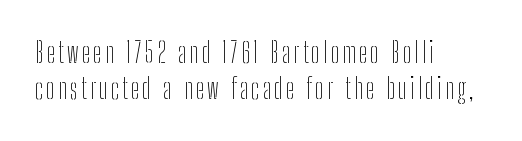
{"serif": "no", "italic": "no", "bold": "no", "weight": "thin", "width": "condensed", "stroke_contrast": "low", "x_height": "medium", "monospaced": "no", "underline": "no", "align": "left", "line_spacing": "normal", "line_spacing_ratio": 1.3, "glyph_px": 28}
